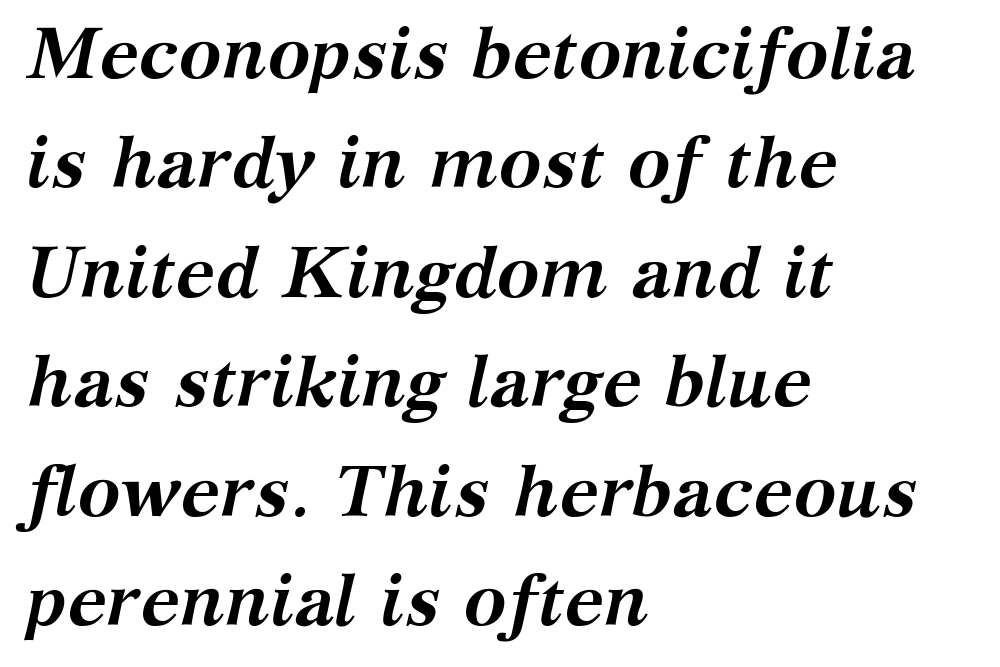
{"serif": "yes", "italic": "yes", "lean": "right", "slant_degrees": 12, "bold": "yes", "weight": "semibold", "width": "normal", "stroke_contrast": "medium", "x_height": "medium", "monospaced": "no", "underline": "no", "align": "left", "line_spacing": "normal", "line_spacing_ratio": 1.52, "letter_spacing": "normal", "letter_spacing_em": 0.0, "glyph_px": 72}
